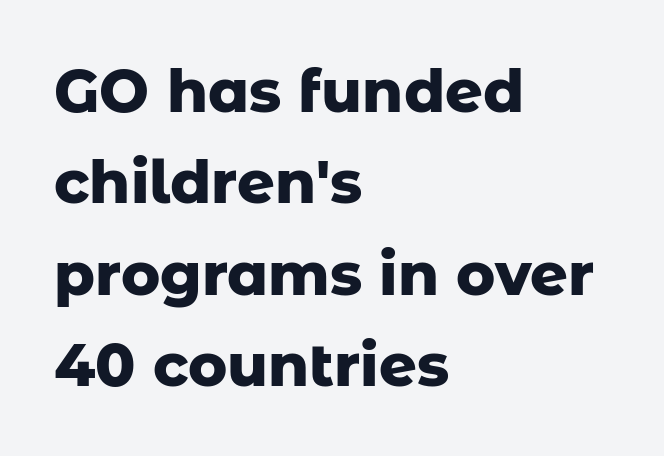
The glyphs have the mass of a bold cut. The rendering uses natural spacing where letterforms have individual widths. In terms of leading, this rendering sits right in the middle. The paragraph has a hard left edge and a soft right edge.
